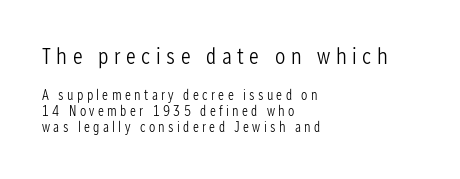
{"italic": "no", "bold": "no", "underline": "no", "align": "left", "line_spacing": "tight", "line_spacing_ratio": 1.13, "letter_spacing": "wide", "letter_spacing_em": 0.24, "larger_block": "first", "size_ratio": 1.64, "glyph_px": 23}
